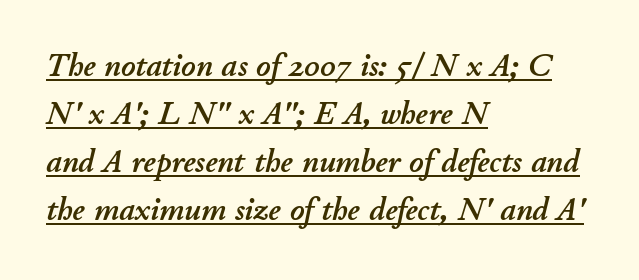
{"italic": "yes", "lean": "right", "slant_degrees": 11, "width": "normal", "stroke_contrast": "low", "x_height": "small", "monospaced": "no", "underline": "yes", "align": "left", "line_spacing": "normal", "line_spacing_ratio": 1.41, "letter_spacing": "normal", "letter_spacing_em": 0.0, "glyph_px": 34}
